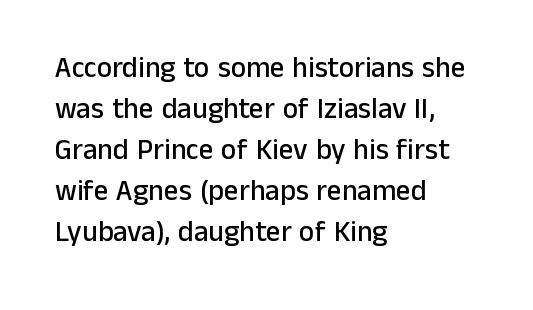
{"serif": "no", "italic": "no", "width": "normal", "stroke_contrast": "low", "x_height": "medium", "monospaced": "no", "underline": "no", "align": "left", "line_spacing": "normal", "line_spacing_ratio": 1.41, "letter_spacing": "normal", "letter_spacing_em": 0.0, "glyph_px": 29}
